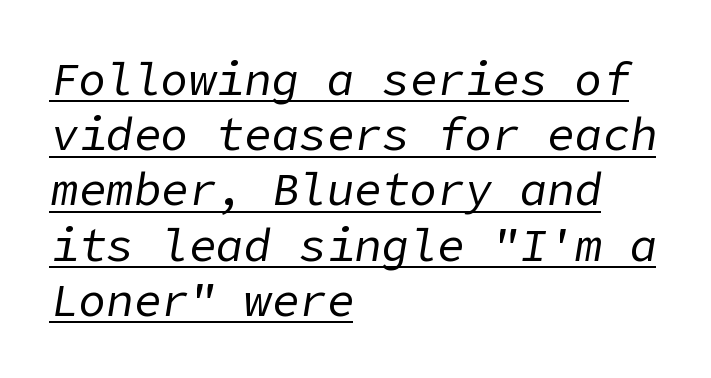
{"italic": "yes", "lean": "right", "slant_degrees": 9, "bold": "no", "weight": "regular", "width": "normal", "stroke_contrast": "low", "x_height": "medium", "underline": "yes", "align": "left", "line_spacing_ratio": 1.2, "letter_spacing": "normal", "letter_spacing_em": 0.0, "glyph_px": 46}
